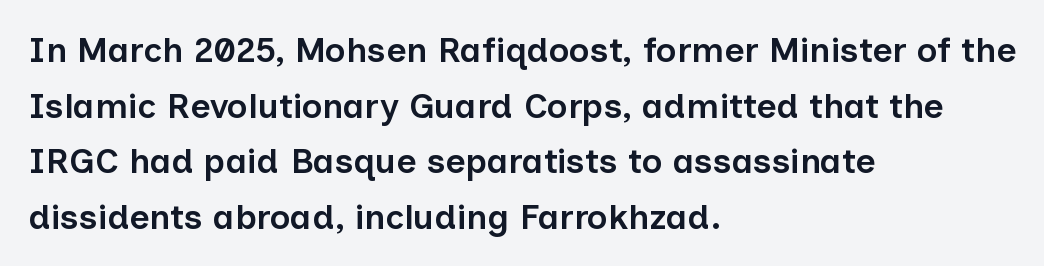
{"serif": "no", "italic": "no", "bold": "semi", "weight": "semibold", "width": "normal", "stroke_contrast": "low", "x_height": "medium", "monospaced": "no", "underline": "no", "align": "left", "line_spacing": "normal", "line_spacing_ratio": 1.59, "letter_spacing": "normal", "letter_spacing_em": 0.0, "glyph_px": 35}
